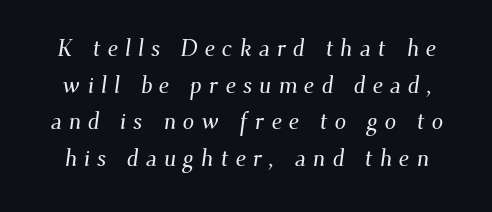
The image shows 23 px text type; set normal line spacing (1.59x), unusually wide letter spacing (+0.3 em), not underlined.
